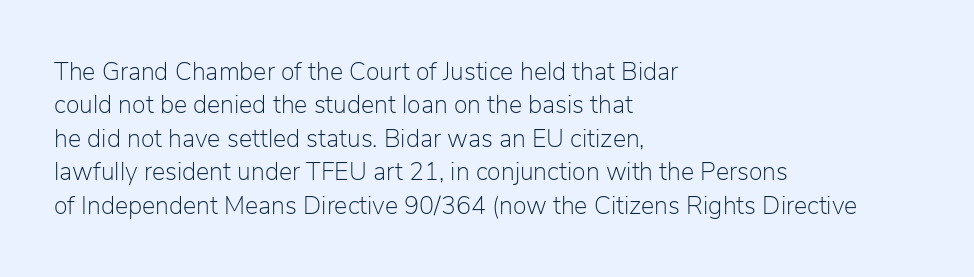
Q: Is the text bold? A: No.
Q: Is the text italic (slanted)? A: No, it is upright.
Q: Is the text underlined? A: No.
Q: How is the paragraph aligned? A: Left-aligned.
Q: Is the spacing between letters normal or unusually wide? A: Normal.
Q: Is the spacing between lines tight, normal or loose? A: Normal.
